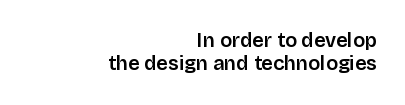
Spacing between characters is what you'd get straight out of the box. Underlining? Definitely not there. The text block is weighted toward the right margin, trailing off unevenly leftward. The lettering stays uniformly vertical, giving the passage a roman look.
